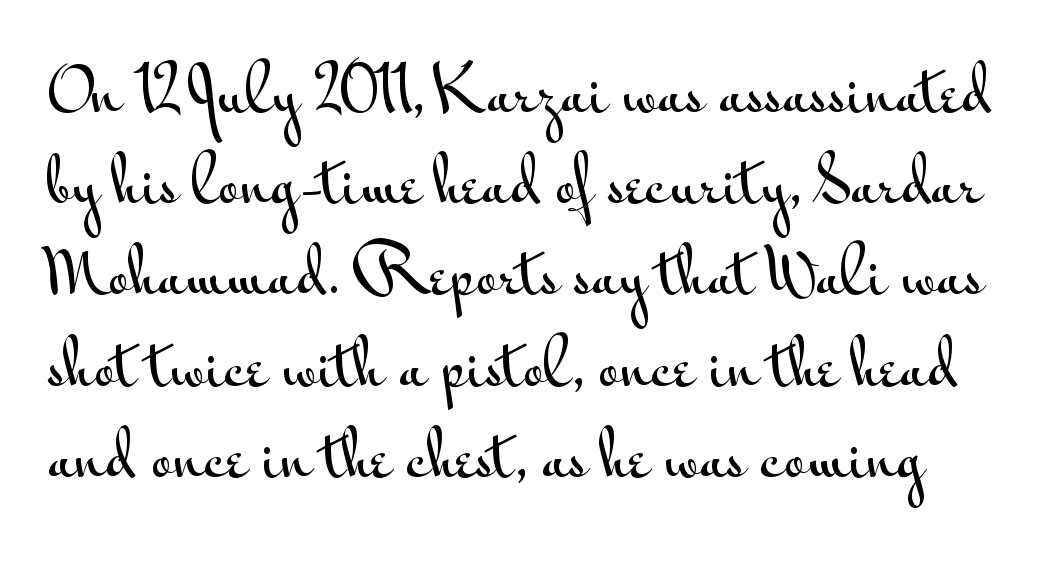
{"serif": "no", "width": "wide", "stroke_contrast": "medium", "x_height": "small", "monospaced": "no", "underline": "no", "line_spacing": "normal", "line_spacing_ratio": 1.52, "letter_spacing": "normal", "letter_spacing_em": 0.0, "glyph_px": 60}
